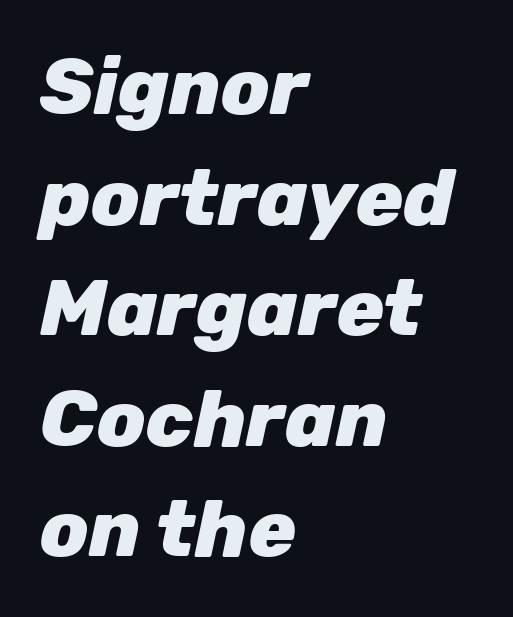
Q: Is the text bold? A: Yes.
Q: Is the text italic (slanted)? A: Yes, it leans right by about 12 degrees.
Q: Is the text underlined? A: No.
Q: How is the paragraph aligned? A: Left-aligned.
Q: Is the spacing between letters normal or unusually wide? A: Normal.
Q: Is the spacing between lines tight, normal or loose? A: Normal.
Q: Width (condensed, normal, or wide)? A: Normal.
Q: Stroke contrast? A: Low.
Q: x-height? A: Medium.
Q: Monospaced? A: No.
